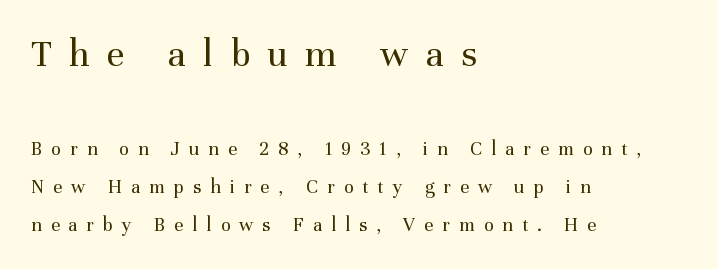
Q: Is the text bold? A: No.
Q: Is the text italic (slanted)? A: No, it is upright.
Q: Is the typeface a serif or a sans-serif typeface? A: Serif.
Q: Is the text underlined? A: No.
Q: How is the paragraph aligned? A: Left-aligned.
Q: Is the spacing between letters normal or unusually wide? A: Unusually wide.
Q: Is the spacing between lines tight, normal or loose? A: Loose.
Q: Which block of text is set in a larger size, the first (top) or the second (bottom)? A: The first (top) one.
Q: Width (condensed, normal, or wide)? A: Normal.
Q: Stroke contrast? A: Medium.
Q: x-height? A: Medium.
Q: Monospaced? A: No.
